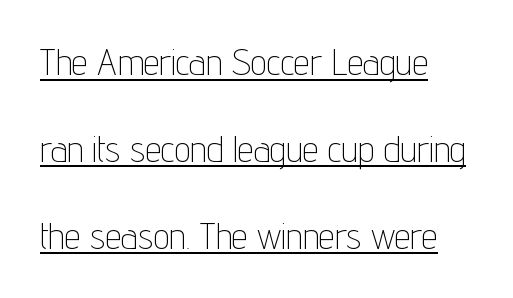
The image shows 36 px thin, condensed sans-serif type, upright; set left-aligned, loose line spacing (2.41x), normal letter spacing, underlined; low stroke contrast and a medium x-height.
